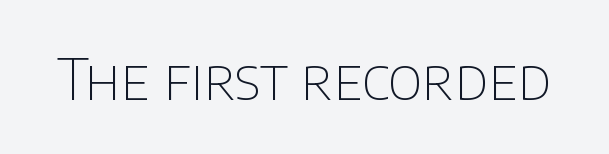
Bold? No — there's no thickening of the strokes. Every character sits straight up, as roman type does. The area under the type is left untouched. Spacing verdict: proportional, widths tailored to each character.
